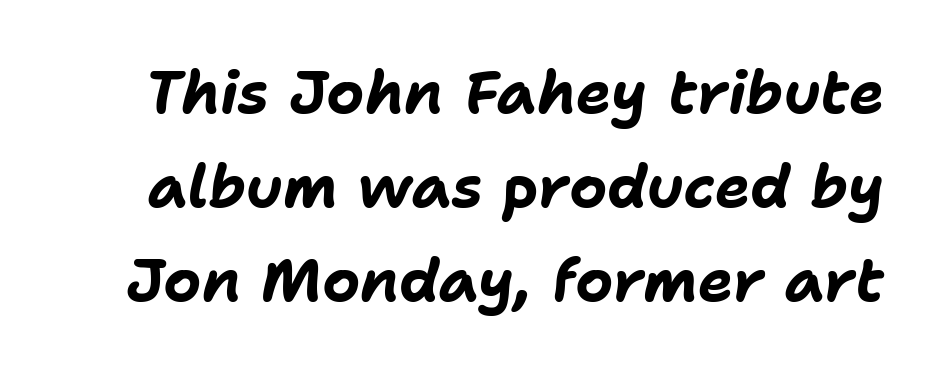
{"italic": "yes", "lean": "right", "slant_degrees": 11, "bold": "yes", "weight": "bold", "width": "normal", "stroke_contrast": "low", "x_height": "medium", "monospaced": "no", "underline": "no", "line_spacing": "normal", "line_spacing_ratio": 1.59, "letter_spacing": "normal", "letter_spacing_em": 0.0, "glyph_px": 59}
